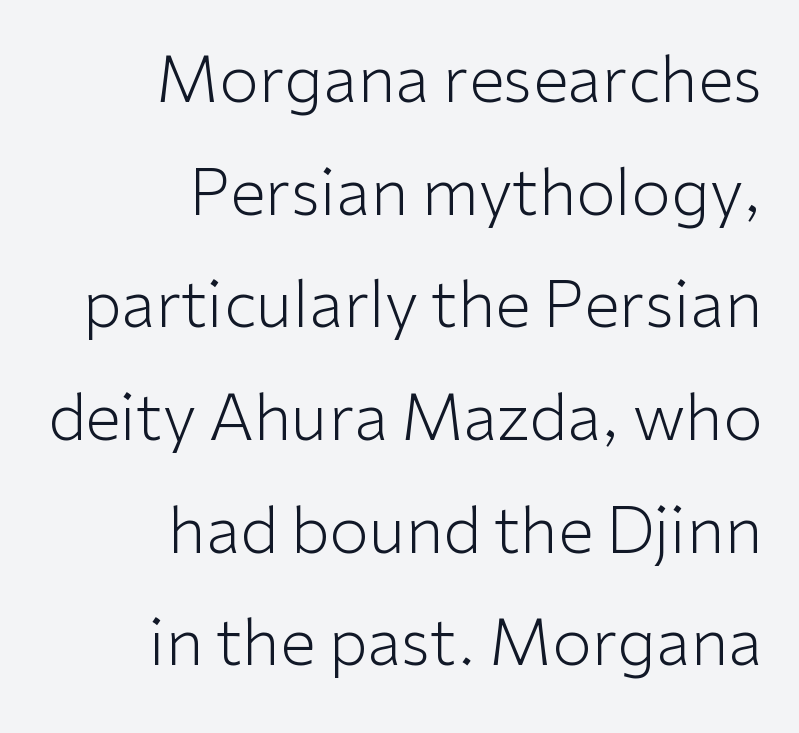
Q: Is the text bold? A: No.
Q: Is the text italic (slanted)? A: No, it is upright.
Q: Is the typeface a serif or a sans-serif typeface? A: Sans-serif.
Q: Is the text underlined? A: No.
Q: How is the paragraph aligned? A: Right-aligned.
Q: Is the spacing between letters normal or unusually wide? A: Normal.
Q: Width (condensed, normal, or wide)? A: Normal.
Q: Stroke contrast? A: Low.
Q: x-height? A: Medium.
Q: Monospaced? A: No.
